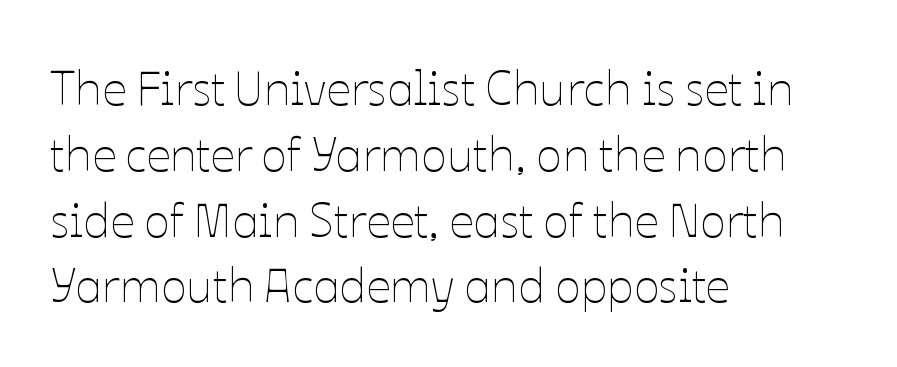
The image shows 48 px thin type, upright; set left-aligned, normal line spacing (1.37x), normal letter spacing, not underlined; low stroke contrast and a medium x-height.
